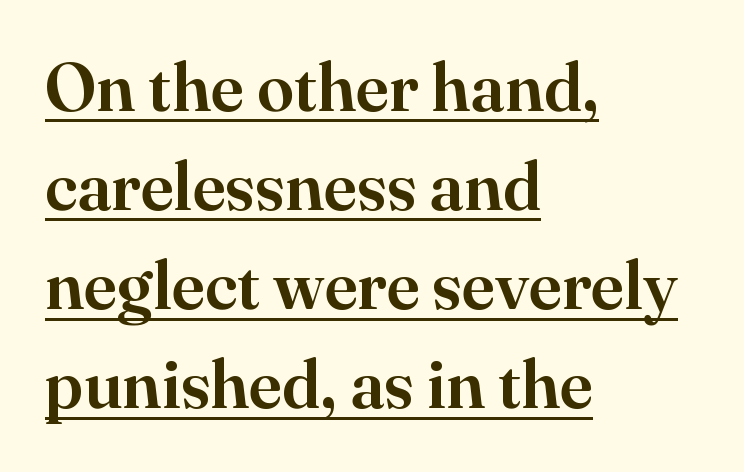
Here the designer chose a conventional face with non-uniform glyph widths. This is underlined copy, the kind a proofreader might mark for attention. Is there any slant? The stems are plumb. In terms of leading, this rendering sits right in the middle. How are the letters spaced? Ordinarily, with no added tracking.
